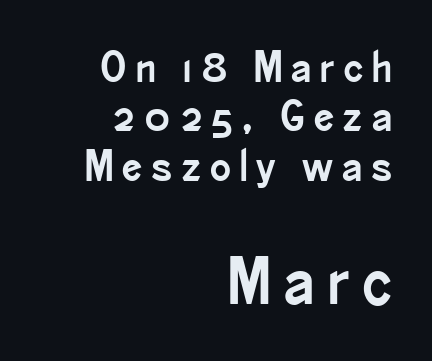
Q: Is the text italic (slanted)? A: No, it is upright.
Q: Is the typeface a serif or a sans-serif typeface? A: Sans-serif.
Q: Is the text underlined? A: No.
Q: How is the paragraph aligned? A: Right-aligned.
Q: Is the spacing between letters normal or unusually wide? A: Unusually wide.
Q: Is the spacing between lines tight, normal or loose? A: Tight.
Q: Which block of text is set in a larger size, the first (top) or the second (bottom)? A: The second (bottom) one.
Q: Width (condensed, normal, or wide)? A: Condensed.
Q: Stroke contrast? A: Low.
Q: x-height? A: Small.
Q: Monospaced? A: No.
